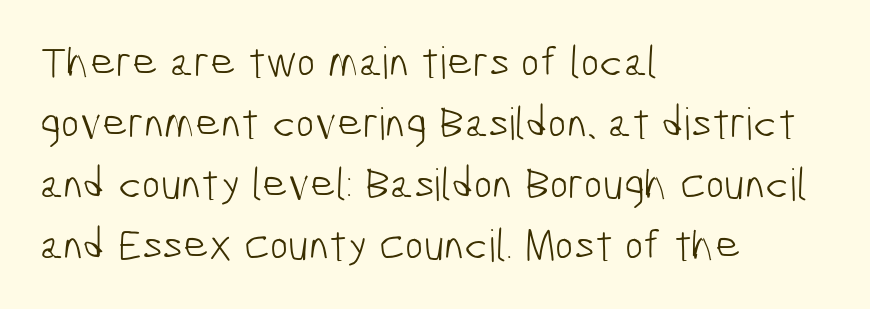
{"serif": "no", "bold": "no", "weight": "light", "width": "condensed", "stroke_contrast": "low", "x_height": "medium", "monospaced": "no", "underline": "no", "align": "left", "line_spacing": "normal", "line_spacing_ratio": 1.39, "letter_spacing": "normal", "letter_spacing_em": 0.0, "glyph_px": 44}
